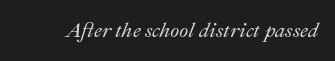
{"italic": "yes", "lean": "right", "slant_degrees": 22, "underline": "no", "letter_spacing": "normal", "letter_spacing_em": 0.0, "glyph_px": 21}
